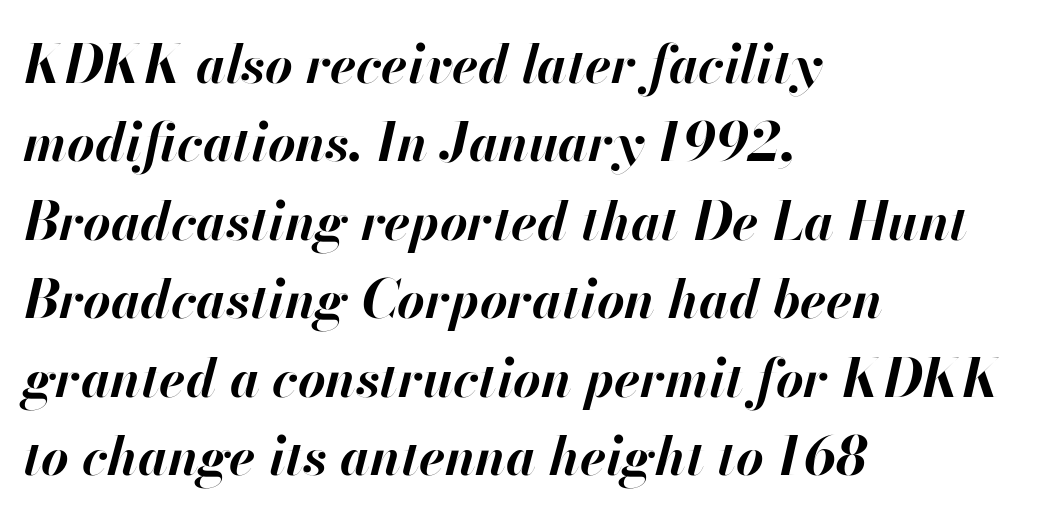
{"italic": "yes", "lean": "right", "slant_degrees": 13, "bold": "yes", "weight": "bold", "width": "normal", "stroke_contrast": "high", "x_height": "small", "monospaced": "no", "underline": "no", "align": "left", "line_spacing": "normal", "line_spacing_ratio": 1.48, "letter_spacing": "normal", "letter_spacing_em": 0.0, "glyph_px": 53}
